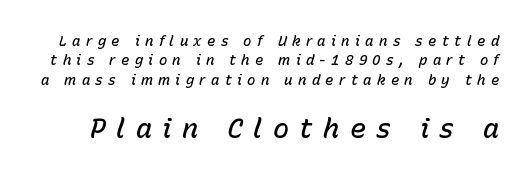
The image shows 27 px text type, italic (leaning right); set normal line spacing (1.38x), unusually wide letter spacing (+0.38 em), not underlined; the second (bottom) block is 1.93x larger.
